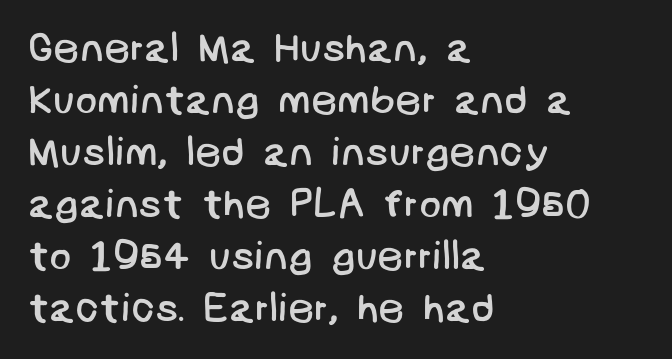
Left-aligned paragraph, ragged on the right. Tracking value appears to be zero — textbook default spacing. To sum up the face: it is a sans, with no serifs. Does the leading feel generous? No, just average. Vertical stems look standard width or narrower in stroke.
